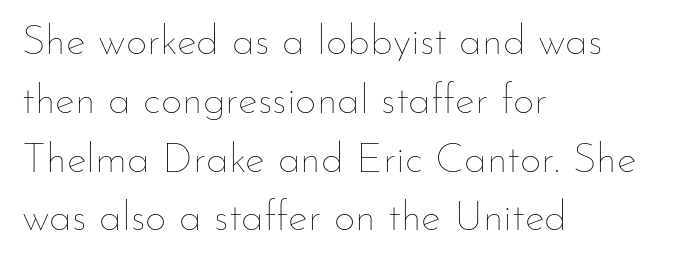
The image shows 42 px thin type, upright; set left-aligned, normal line spacing (1.4x), normal letter spacing, not underlined; low stroke contrast and a small x-height.
